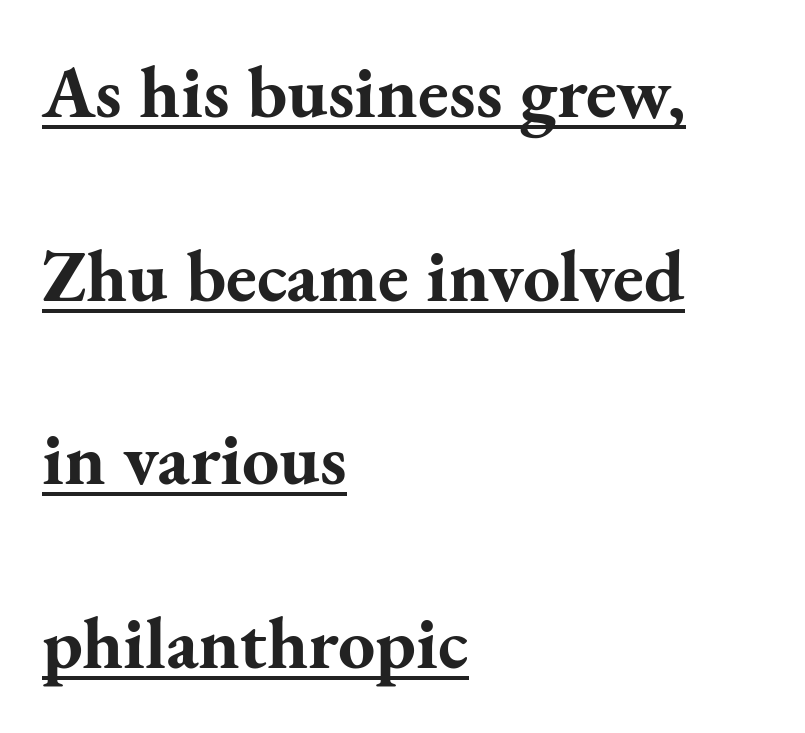
Q: Is the text bold? A: Yes.
Q: Is the text italic (slanted)? A: No, it is upright.
Q: Is the typeface a serif or a sans-serif typeface? A: Serif.
Q: Is the text underlined? A: Yes.
Q: How is the paragraph aligned? A: Left-aligned.
Q: Is the spacing between letters normal or unusually wide? A: Normal.
Q: Is the spacing between lines tight, normal or loose? A: Loose.
Q: Width (condensed, normal, or wide)? A: Normal.
Q: Stroke contrast? A: Medium.
Q: x-height? A: Small.
Q: Monospaced? A: No.
